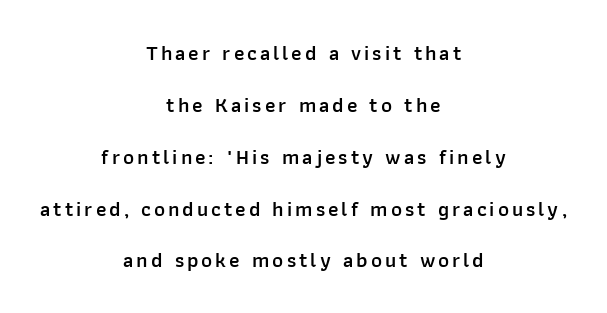
Descenders are the only things crossing below the line. The strokes are fattened partway — semibold, not bold. Every stem runs plumb, perpendicular to the baseline. The paragraph shown floats in the horizontal middle. How would I describe the line gaps? Wide and relaxed.
